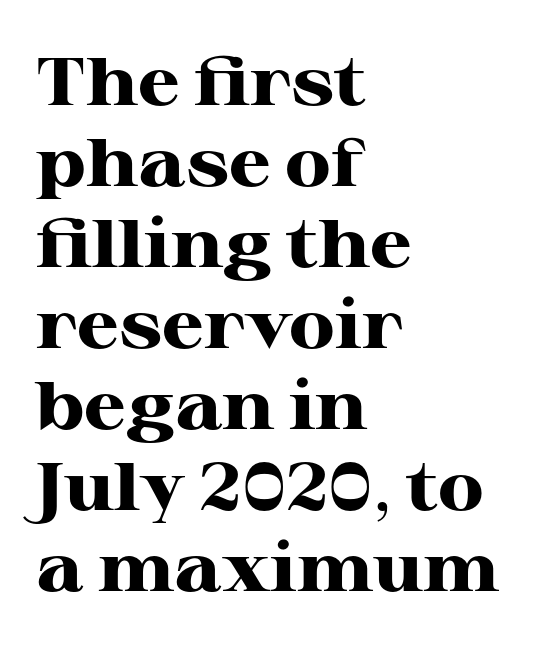
{"serif": "yes", "italic": "no", "bold": "yes", "weight": "heavy", "width": "wide", "stroke_contrast": "high", "x_height": "medium", "monospaced": "no", "underline": "no", "align": "left", "line_spacing_ratio": 1.21, "letter_spacing": "normal", "letter_spacing_em": 0.0, "glyph_px": 67}
